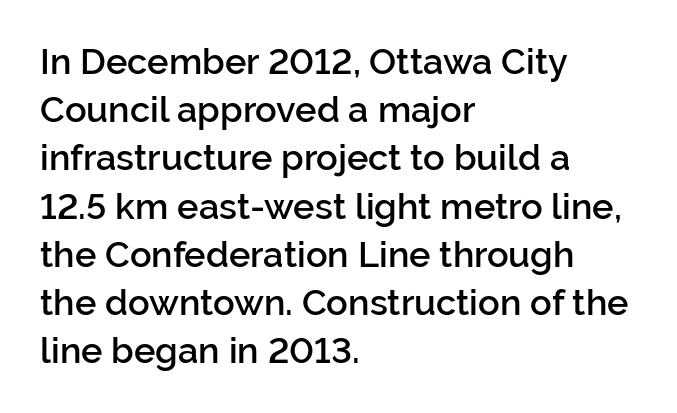
Q: Is the text bold? A: Semi-bold.
Q: Is the text italic (slanted)? A: No, it is upright.
Q: Is the typeface a serif or a sans-serif typeface? A: Sans-serif.
Q: Is the text underlined? A: No.
Q: How is the paragraph aligned? A: Left-aligned.
Q: Is the spacing between letters normal or unusually wide? A: Normal.
Q: Is the spacing between lines tight, normal or loose? A: Normal.
Q: Width (condensed, normal, or wide)? A: Normal.
Q: Stroke contrast? A: Low.
Q: x-height? A: Medium.
Q: Monospaced? A: No.
